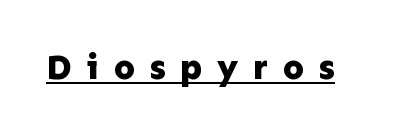
Q: Is the text bold? A: Yes.
Q: Is the text italic (slanted)? A: No, it is upright.
Q: Is the typeface a serif or a sans-serif typeface? A: Sans-serif.
Q: Is the text underlined? A: Yes.
Q: Is the spacing between letters normal or unusually wide? A: Unusually wide.
Q: Width (condensed, normal, or wide)? A: Normal.
Q: Stroke contrast? A: Low.
Q: x-height? A: Medium.
Q: Monospaced? A: No.
